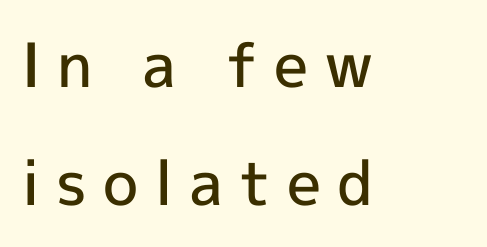
Display-style spreading of the glyphs; the letterfit is very open. A typesetter would call this proportional, since set widths differ per character. Descenders hang freely into open space. Honestly, the rows look like they've been pulled way apart.
